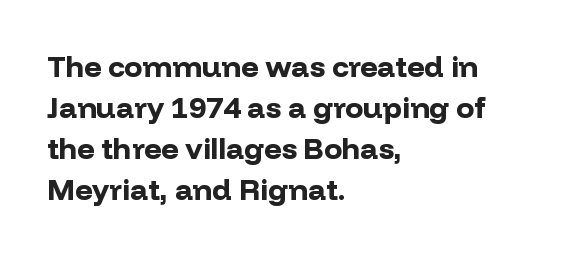
Nothing unusual about the tracking: characters are spaced as the font intends. The text was rendered using a sans face with plain stroke endings. Students, this is bold: see how much ink each stroke carries. The letters advance in unequal steps, a hallmark of proportional type. Line starts are locked; line ends wander. The passage shown stacks its lines at a standard gap.
